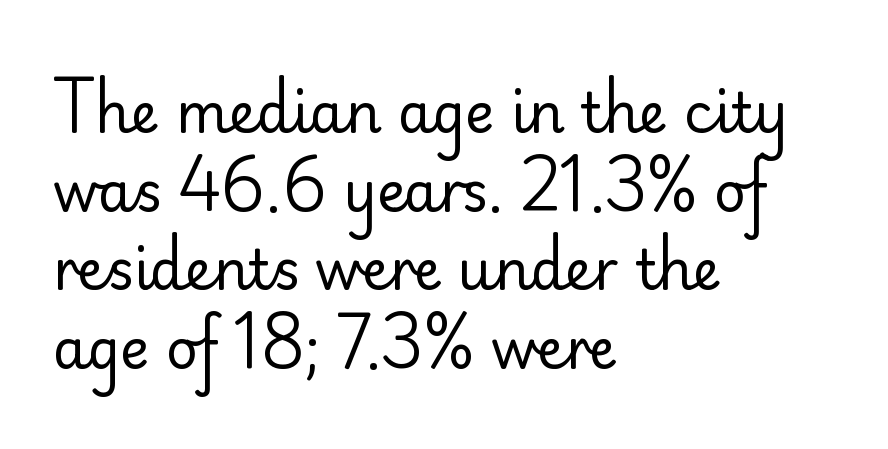
Compared with a centered layout, this one pins lines to the left instead. Typographically, this falls in the sans-serif category. Think standard paragraph weight, or any step lighter than that. Regarding leading, the lines here are spaced in the standard way. Plain, unruled lines of type.
